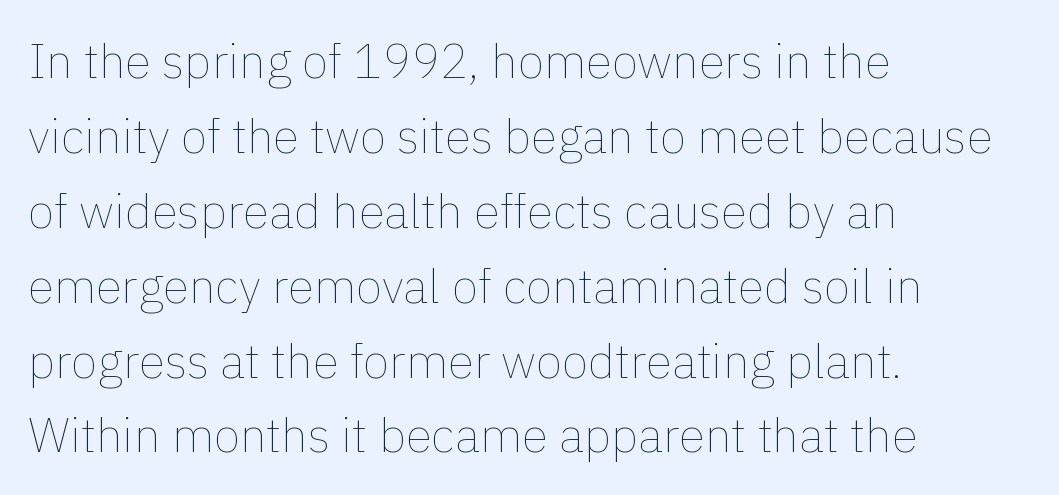
Q: Is the text bold? A: No.
Q: Is the text italic (slanted)? A: No, it is upright.
Q: Is the text underlined? A: No.
Q: How is the paragraph aligned? A: Left-aligned.
Q: Is the spacing between letters normal or unusually wide? A: Normal.
Q: Is the spacing between lines tight, normal or loose? A: Normal.
Q: Width (condensed, normal, or wide)? A: Normal.
Q: x-height? A: Medium.
Q: Monospaced? A: No.
